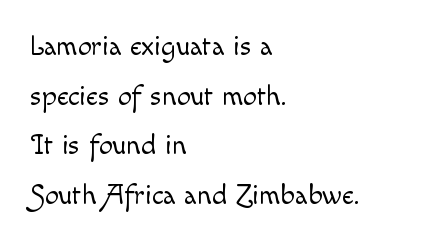
No extra tracking has been applied to these lines. The face used here is proportionally spaced, like ordinary book or web type. The passage shown is not underscored anywhere. The letterforms sit at book weight or below.
